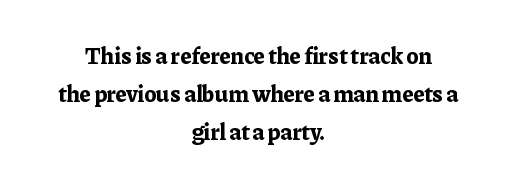
The image shows 23 px bold type, upright; set centered, normal line spacing (1.66x), normal letter spacing, not underlined.
